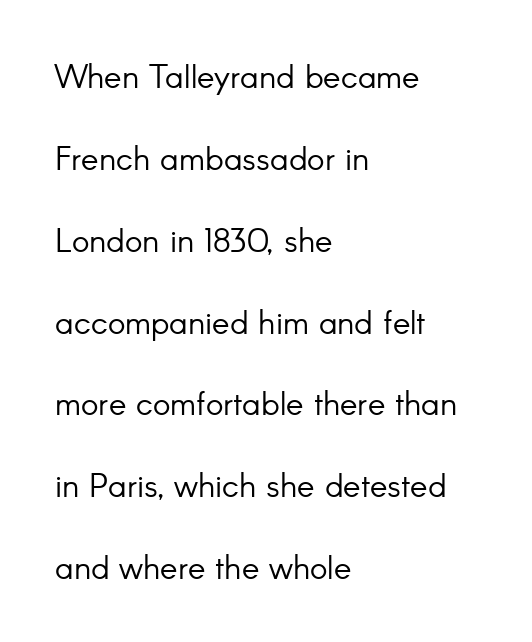
{"serif": "no", "italic": "no", "bold": "no", "weight": "light", "width": "normal", "stroke_contrast": "low", "x_height": "small", "monospaced": "no", "underline": "no", "align": "left", "line_spacing": "loose", "line_spacing_ratio": 2.48, "letter_spacing": "normal", "letter_spacing_em": 0.0, "glyph_px": 33}
